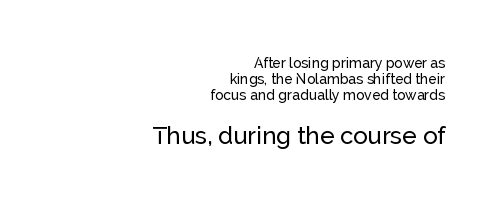
The image shows 24 px text type, upright; set right-aligned, tight line spacing (1.13x), normal letter spacing, not underlined; the second (bottom) block is 1.71x larger.
